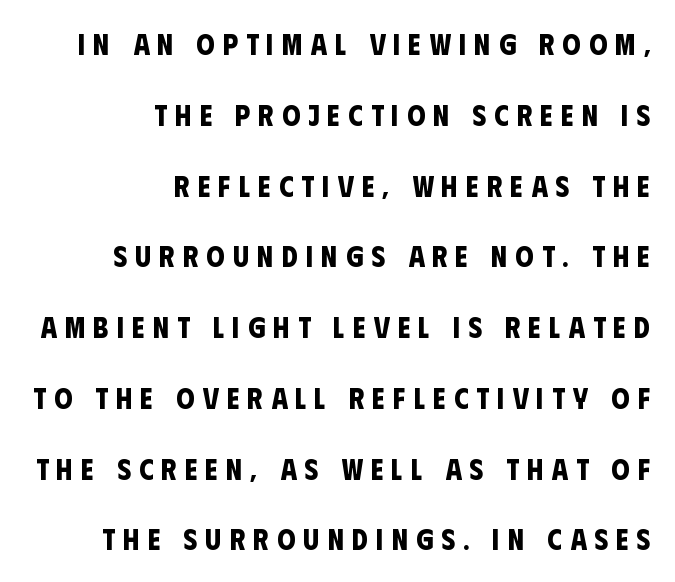
Q: Is the text bold? A: Yes.
Q: Is the typeface a serif or a sans-serif typeface? A: Sans-serif.
Q: Is the text underlined? A: No.
Q: How is the paragraph aligned? A: Right-aligned.
Q: Is the spacing between letters normal or unusually wide? A: Unusually wide.
Q: Is the spacing between lines tight, normal or loose? A: Loose.
Q: Width (condensed, normal, or wide)? A: Condensed.
Q: Stroke contrast? A: Low.
Q: x-height? A: Large.
Q: Monospaced? A: No.
